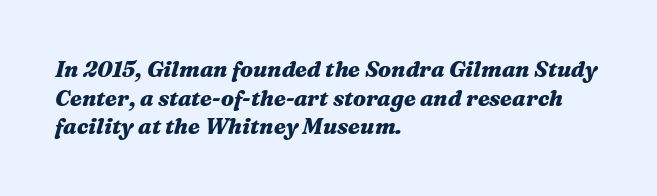
This is oblique type, the kind used for emphasis or titles. Normally led — the rows are evenly, conventionally spaced. The typesetting leans heavy: a genuine bold. The lines in this sample share a left origin and differ only in where they stop. The baseline area is clear. The rendering keeps characters at their native spacing.
